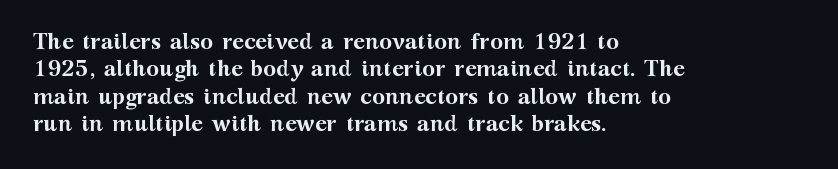
Q: Is the text bold? A: Yes.
Q: Is the text italic (slanted)? A: No, it is upright.
Q: Is the text underlined? A: No.
Q: How is the paragraph aligned? A: Left-aligned.
Q: Is the spacing between letters normal or unusually wide? A: Normal.
